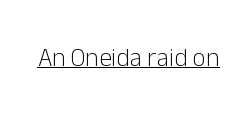
The image shows 26 px text type, upright; set normal letter spacing, underlined.
